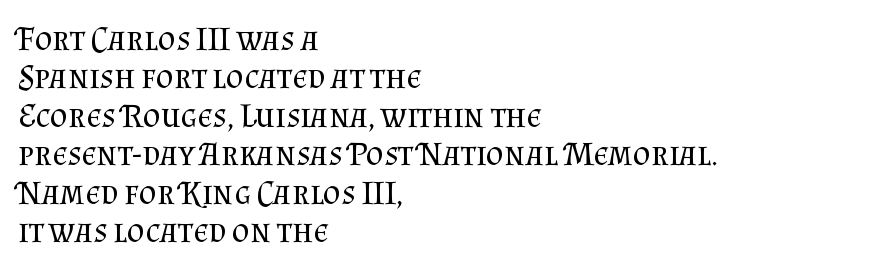
Q: Is the text bold? A: No.
Q: Is the text italic (slanted)? A: No, it is upright.
Q: Is the typeface a serif or a sans-serif typeface? A: Serif.
Q: Is the text underlined? A: No.
Q: How is the paragraph aligned? A: Left-aligned.
Q: Is the spacing between letters normal or unusually wide? A: Normal.
Q: Is the spacing between lines tight, normal or loose? A: Tight.
Q: Width (condensed, normal, or wide)? A: Normal.
Q: Stroke contrast? A: Medium.
Q: x-height? A: Small.
Q: Monospaced? A: No.
